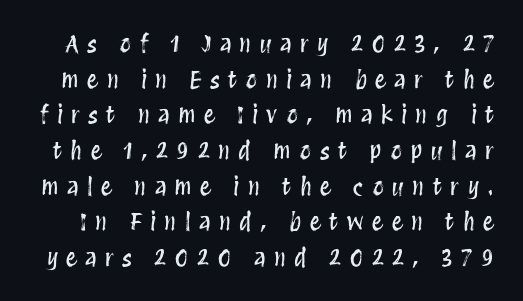
The image shows 23 px text type, upright; set normal line spacing (1.55x), unusually wide letter spacing (+0.36 em), not underlined.
